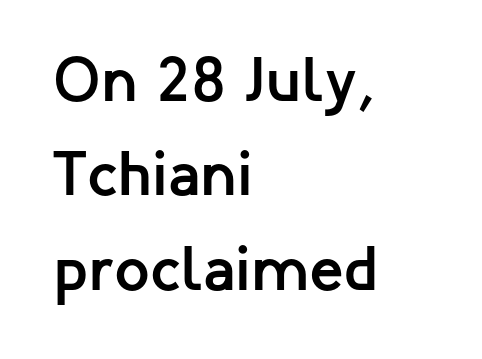
Q: Is the text bold? A: Yes.
Q: Is the text italic (slanted)? A: No, it is upright.
Q: Is the typeface a serif or a sans-serif typeface? A: Sans-serif.
Q: Is the text underlined? A: No.
Q: How is the paragraph aligned? A: Left-aligned.
Q: Is the spacing between letters normal or unusually wide? A: Normal.
Q: Is the spacing between lines tight, normal or loose? A: Normal.
Q: Width (condensed, normal, or wide)? A: Normal.
Q: Stroke contrast? A: Low.
Q: x-height? A: Medium.
Q: Monospaced? A: No.
